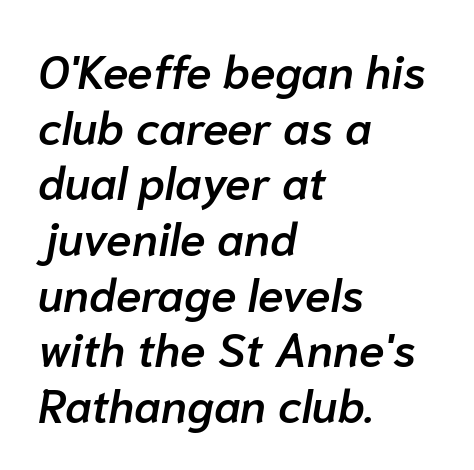
Designer's note — italics engaged. Teacher's note: observe the even left margin — that is flush-left alignment. The line texture is even and compact thanks to regular tracking. Quick note: underline off.
